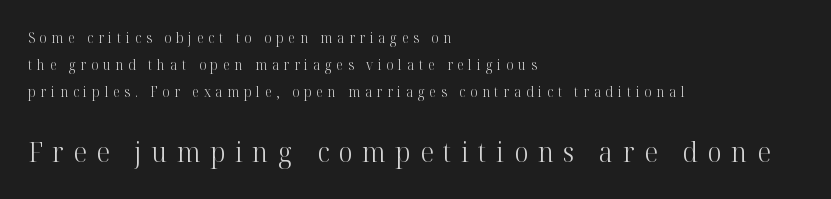
The image shows 28 px light serif type, upright; set left-aligned, loose line spacing (1.94x), unusually wide letter spacing (+0.34 em), not underlined; the second (bottom) block is 2.0x larger; high stroke contrast and a medium x-height.
